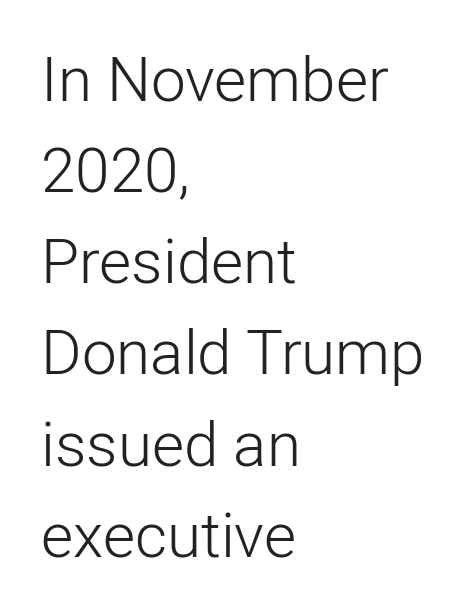
Q: Is the text bold? A: No.
Q: Is the text italic (slanted)? A: No, it is upright.
Q: Is the typeface a serif or a sans-serif typeface? A: Sans-serif.
Q: Is the text underlined? A: No.
Q: How is the paragraph aligned? A: Left-aligned.
Q: Is the spacing between letters normal or unusually wide? A: Normal.
Q: Is the spacing between lines tight, normal or loose? A: Normal.
Q: Width (condensed, normal, or wide)? A: Normal.
Q: Stroke contrast? A: Low.
Q: x-height? A: Medium.
Q: Monospaced? A: No.
